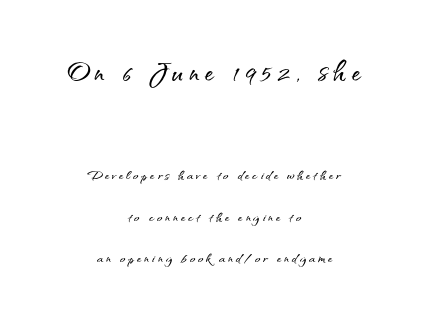
The image shows 37 px sans-serif type; set centered, loose line spacing (2.29x), not underlined; the first (top) block is 2.06x larger; medium stroke contrast and a small x-height.
